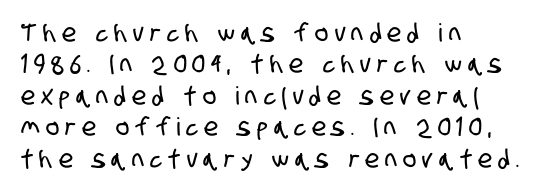
Q: Is the text underlined? A: No.
Q: How is the paragraph aligned? A: Left-aligned.
Q: Is the spacing between letters normal or unusually wide? A: Unusually wide.
Q: Is the spacing between lines tight, normal or loose? A: Normal.
